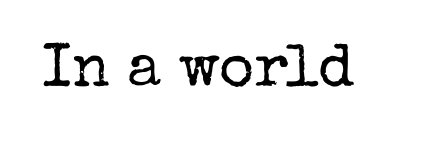
The image shows 60 px regular-weight serif type, upright; set normal letter spacing, not underlined; low stroke contrast and a medium x-height.
